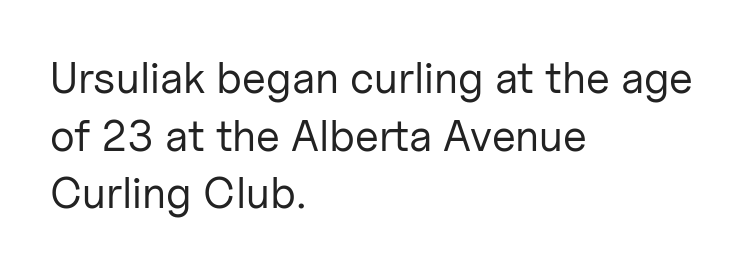
{"serif": "no", "italic": "no", "bold": "no", "weight": "regular", "width": "normal", "stroke_contrast": "low", "x_height": "medium", "monospaced": "no", "underline": "no", "align": "left", "line_spacing": "normal", "line_spacing_ratio": 1.31, "letter_spacing": "normal", "letter_spacing_em": 0.0, "glyph_px": 44}
